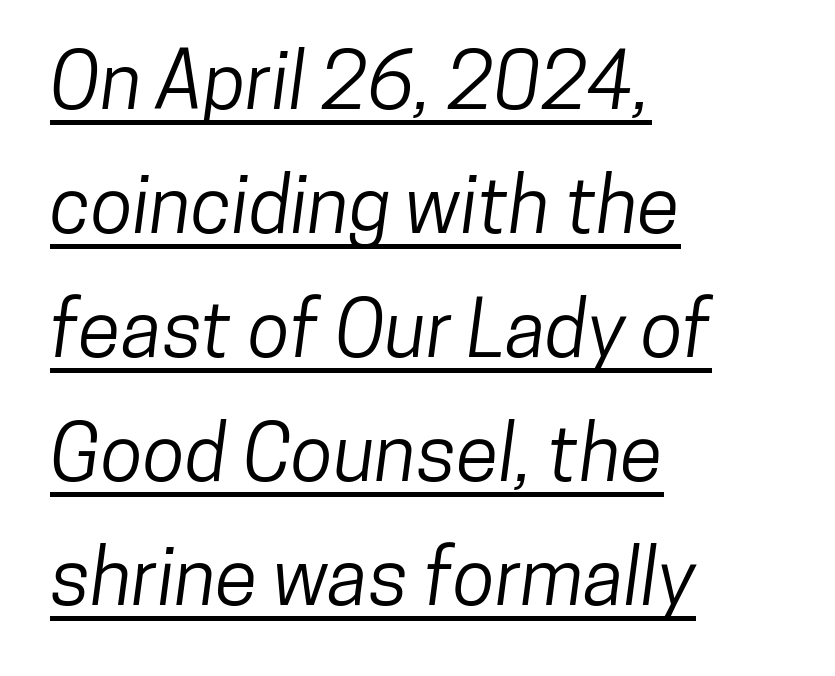
The image shows 78 px condensed sans-serif type; set left-aligned, normal line spacing (1.59x), normal letter spacing, underlined; low stroke contrast and a medium x-height.
